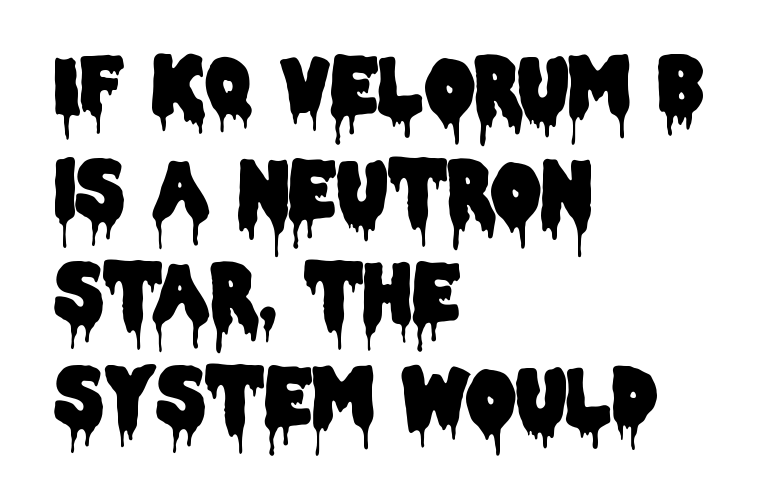
Q: Is the text italic (slanted)? A: No, it is upright.
Q: Is the typeface a serif or a sans-serif typeface? A: Sans-serif.
Q: Is the text underlined? A: No.
Q: How is the paragraph aligned? A: Left-aligned.
Q: Is the spacing between letters normal or unusually wide? A: Normal.
Q: Is the spacing between lines tight, normal or loose? A: Normal.
Q: Width (condensed, normal, or wide)? A: Condensed.
Q: Stroke contrast? A: Low.
Q: x-height? A: Large.
Q: Monospaced? A: No.
